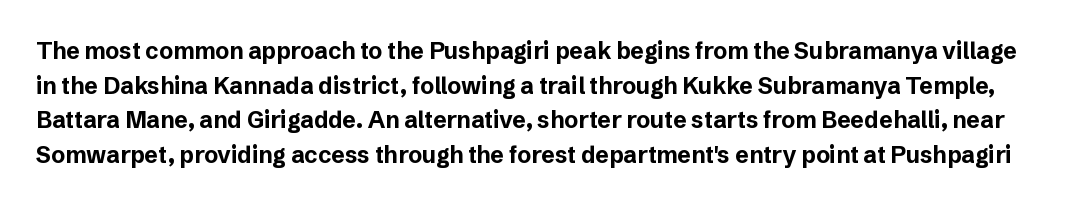
The type sits square on the baseline with zero lean. How would I describe the line gaps? Plain and ordinary. The glyphs have the mass of a bold cut. A typesetter would call this zero additional tracking. The area under the type is left untouched.
